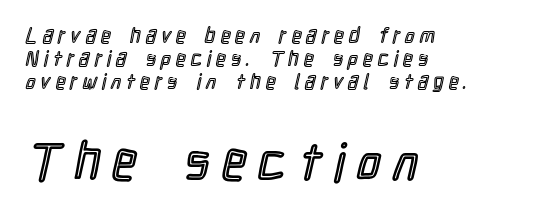
{"width": "condensed", "x_height": "medium", "monospaced": "no", "underline": "no", "align": "left", "line_spacing": "tight", "line_spacing_ratio": 1.1, "letter_spacing": "wide", "letter_spacing_em": 0.25, "larger_block": "second", "size_ratio": 2.48, "glyph_px": 52}
